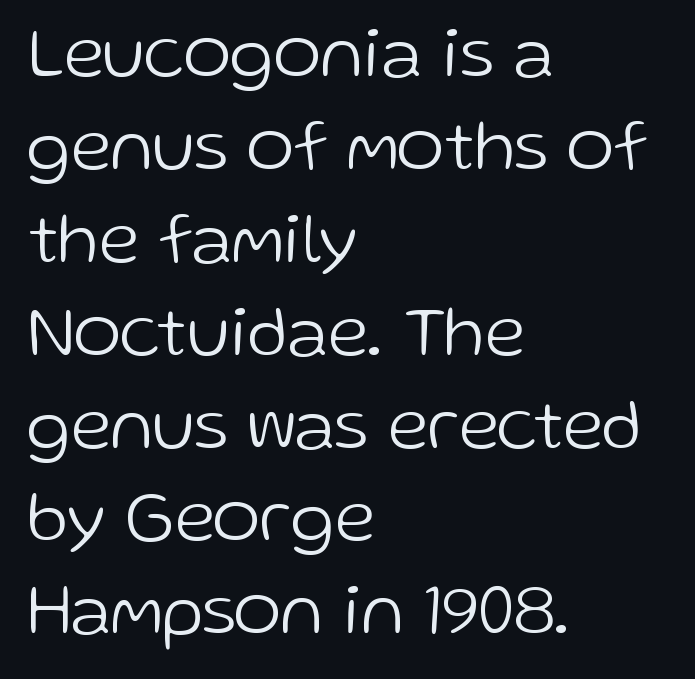
Q: Is the text bold? A: No.
Q: Is the text italic (slanted)? A: No, it is upright.
Q: Is the typeface a serif or a sans-serif typeface? A: Sans-serif.
Q: Is the text underlined? A: No.
Q: How is the paragraph aligned? A: Left-aligned.
Q: Is the spacing between letters normal or unusually wide? A: Normal.
Q: Is the spacing between lines tight, normal or loose? A: Normal.
Q: Width (condensed, normal, or wide)? A: Normal.
Q: Stroke contrast? A: Low.
Q: x-height? A: Medium.
Q: Monospaced? A: No.
